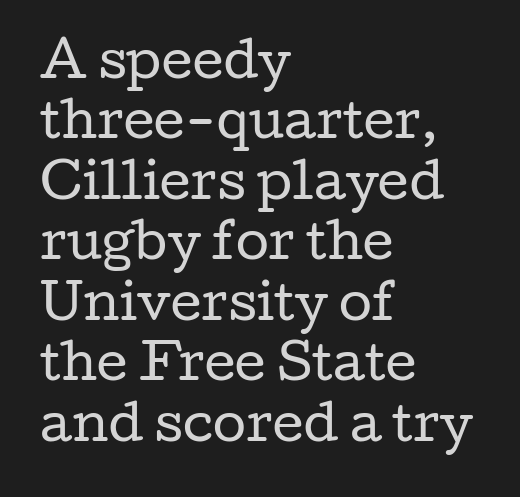
Unmarked baselines from the first word to the last. The lines in this sample share a left origin and differ only in where they stop. The lines sit at an ordinary, default distance from one another. Designer's note — italics off, roman on. Each letter's strokes conclude with small projecting serifs. The type is set solid horizontally, with unmodified tracking.
